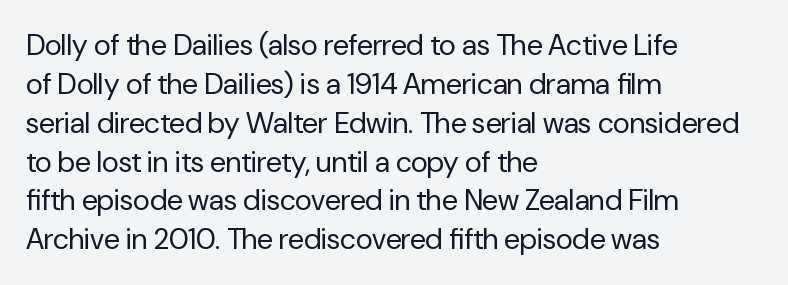
Q: Is the text bold? A: No.
Q: Is the text italic (slanted)? A: No, it is upright.
Q: Is the typeface a serif or a sans-serif typeface? A: Sans-serif.
Q: Is the text underlined? A: No.
Q: How is the paragraph aligned? A: Left-aligned.
Q: Is the spacing between letters normal or unusually wide? A: Normal.
Q: Is the spacing between lines tight, normal or loose? A: Normal.
Q: Width (condensed, normal, or wide)? A: Normal.
Q: Stroke contrast? A: Low.
Q: x-height? A: Medium.
Q: Monospaced? A: No.
